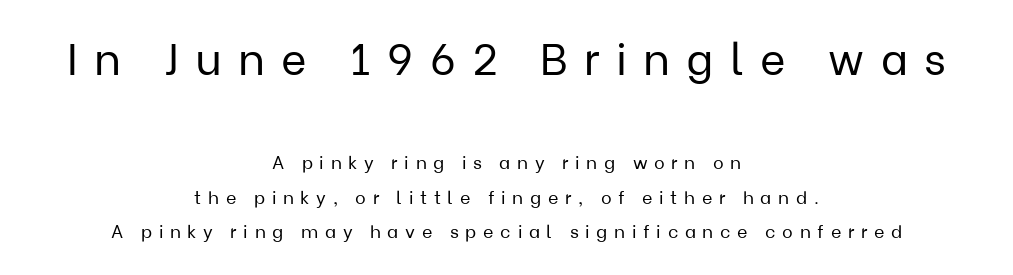
Q: Is the text bold? A: No.
Q: Is the text italic (slanted)? A: No, it is upright.
Q: Is the typeface a serif or a sans-serif typeface? A: Sans-serif.
Q: Is the text underlined? A: No.
Q: How is the paragraph aligned? A: Centered.
Q: Is the spacing between letters normal or unusually wide? A: Unusually wide.
Q: Is the spacing between lines tight, normal or loose? A: Loose.
Q: Which block of text is set in a larger size, the first (top) or the second (bottom)? A: The first (top) one.
Q: Width (condensed, normal, or wide)? A: Normal.
Q: Stroke contrast? A: Low.
Q: x-height? A: Medium.
Q: Monospaced? A: No.
